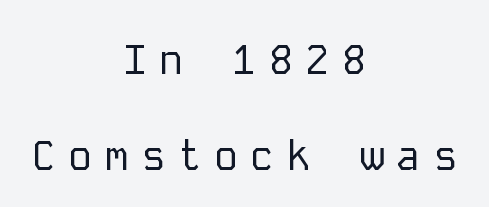
Descenders hang freely into open space. Examine the stroke ends and you'll find no serifs. Every character sits straight up, as roman type does. Caption: face not bold, strokes unweighted.
